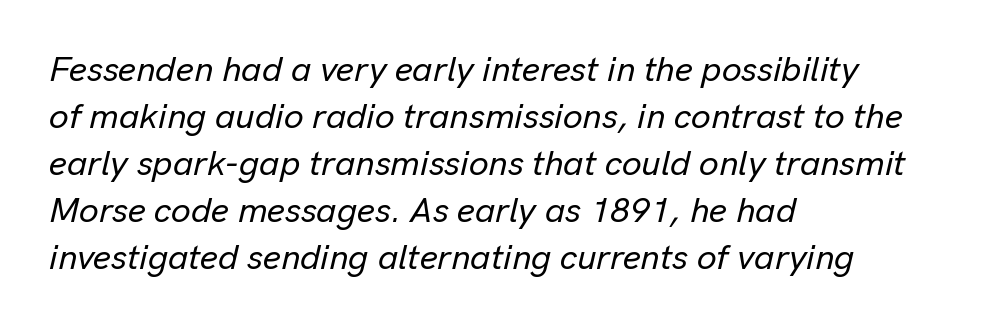
The image shows 35 px text type, italic (leaning right); set left-aligned, normal line spacing (1.34x), normal letter spacing, not underlined; low stroke contrast and a medium x-height.
